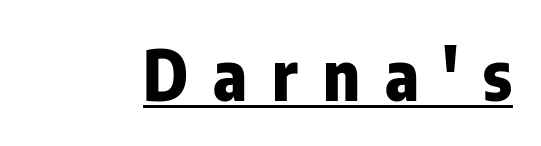
Serifs: no, the terminals of the letterforms are clean. Character widths vary here, with narrow letters taking less room than wide ones. The letters are bold, with thick, heavy strokes. Display-style spreading of the glyphs; the letterfit is very open. Underlining? Definitely there. The font's upright variant was chosen for this text.
